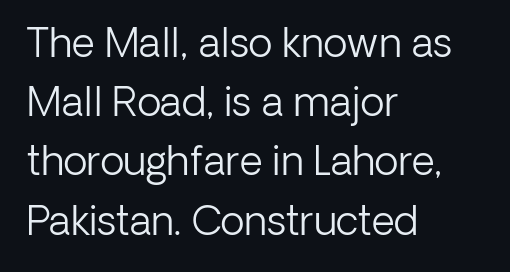
{"serif": "no", "italic": "no", "bold": "no", "weight": "light", "width": "normal", "stroke_contrast": "low", "x_height": "medium", "monospaced": "no", "underline": "no", "align": "left", "line_spacing": "normal", "line_spacing_ratio": 1.48, "letter_spacing": "normal", "letter_spacing_em": 0.0, "glyph_px": 40}
